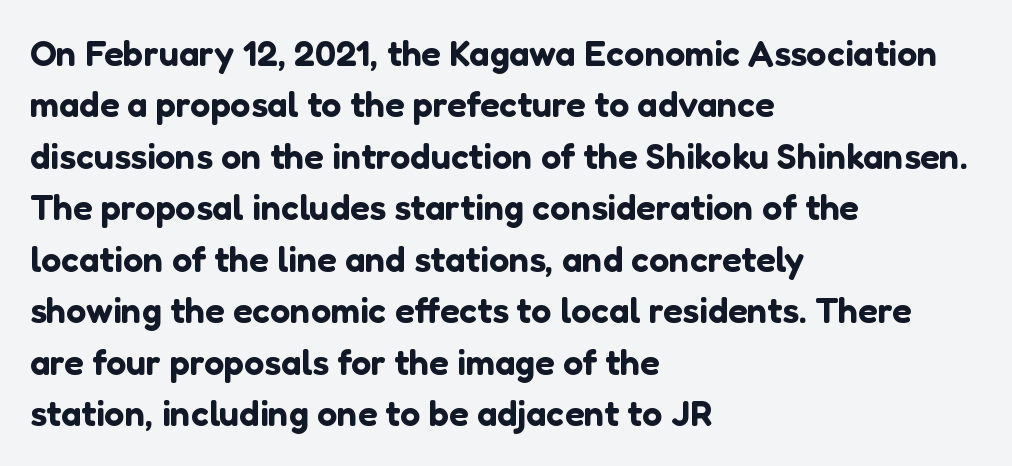
The rag falls on the right side of this text block. Posture: vertical. Beneath every word, the page is bare. You could not count columns in this text — the font is proportionally spaced. Honestly, the letter spacing is just normal — you wouldn't notice it. Type style note: lacks serifs.
